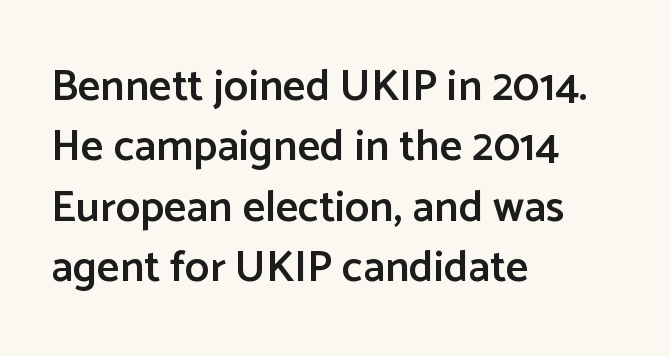
{"serif": "no", "italic": "no", "bold": "semi", "weight": "semibold", "width": "normal", "stroke_contrast": "low", "x_height": "medium", "monospaced": "no", "underline": "no", "align": "left", "line_spacing": "normal", "line_spacing_ratio": 1.37, "letter_spacing": "normal", "letter_spacing_em": 0.0, "glyph_px": 44}
